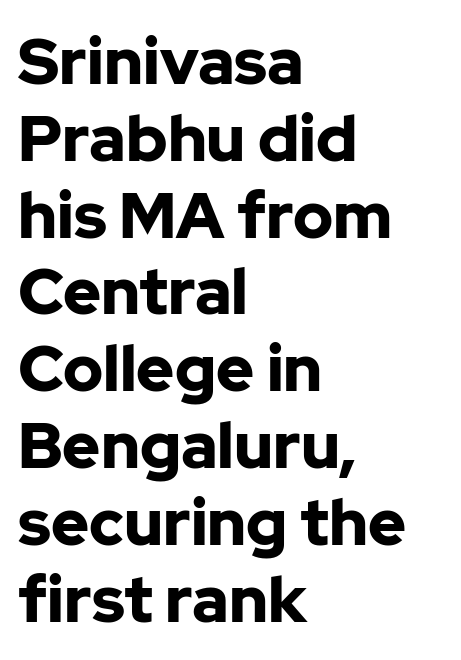
{"serif": "no", "italic": "no", "bold": "yes", "weight": "bold", "width": "normal", "stroke_contrast": "low", "x_height": "medium", "monospaced": "no", "underline": "no", "align": "left", "line_spacing_ratio": 1.2, "letter_spacing": "normal", "letter_spacing_em": 0.0, "glyph_px": 64}
